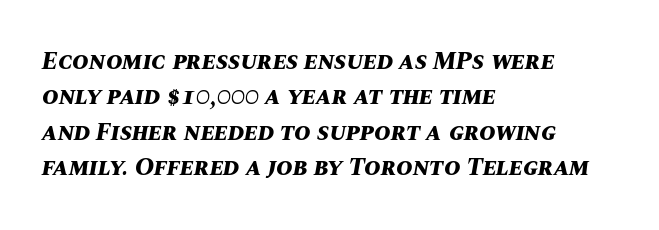
{"italic": "yes", "lean": "right", "slant_degrees": 10, "bold": "yes", "underline": "no", "align": "left", "line_spacing": "normal", "line_spacing_ratio": 1.42, "letter_spacing": "normal", "letter_spacing_em": 0.0, "glyph_px": 25}
